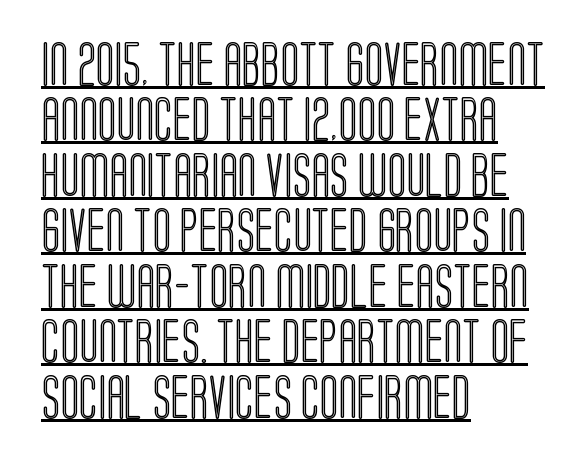
Quick note: interline space is typical. Each line of the rendering has a horizontal stroke beneath the glyphs. Is this a fixed-width face? No — the glyphs have proportional, varying widths. Default kerning and tracking; the words read as compact shapes. This rendering uses left alignment, leaving the right contour irregular.
